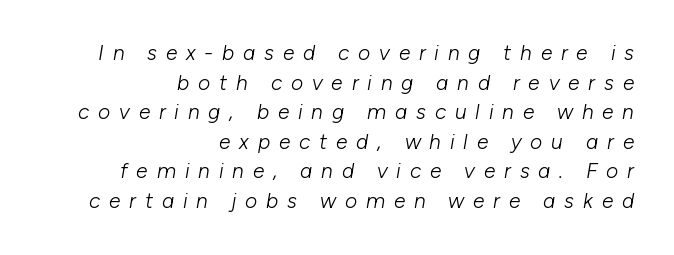
Q: Is the text bold? A: No.
Q: Is the text italic (slanted)? A: Yes, it leans right by about 10 degrees.
Q: Is the text underlined? A: No.
Q: How is the paragraph aligned? A: Right-aligned.
Q: Is the spacing between letters normal or unusually wide? A: Unusually wide.
Q: Is the spacing between lines tight, normal or loose? A: Normal.
